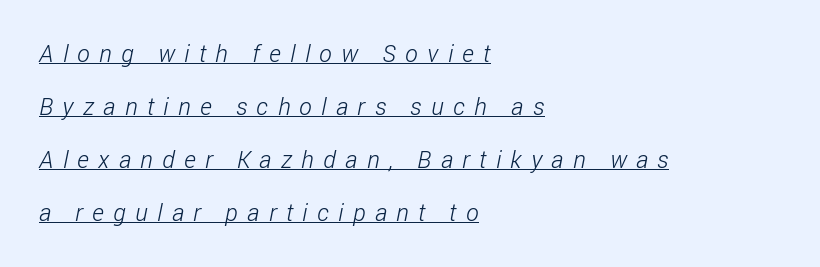
Q: Is the text bold? A: No.
Q: Is the text underlined? A: Yes.
Q: How is the paragraph aligned? A: Left-aligned.
Q: Is the spacing between letters normal or unusually wide? A: Unusually wide.
Q: Is the spacing between lines tight, normal or loose? A: Loose.
